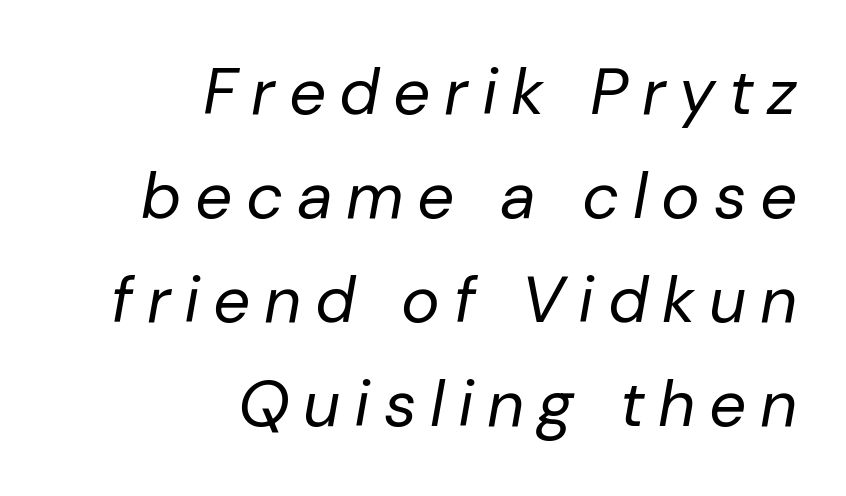
These lines were composed using italics. Counters stay open thanks to moderate or lighter strokes. One-word summary of the alignment: right. Tracking here is generous; glyphs stand well apart from one another. Regular leading. Lines of text with bare space underneath.
